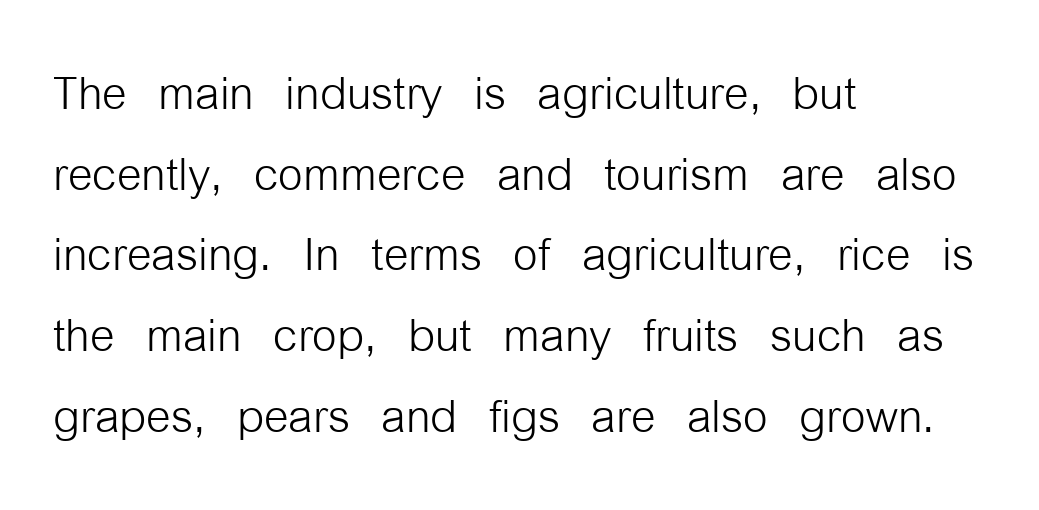
The image shows 63 px light, condensed sans-serif type, upright; set left-aligned, normal line spacing (1.28x), normal letter spacing, not underlined; low stroke contrast and a medium x-height.
